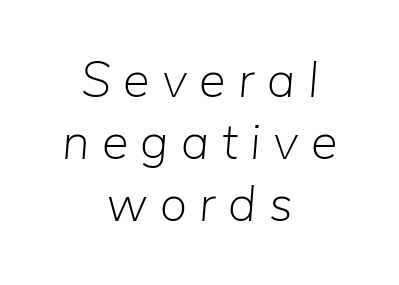
The image shows 50 px light type, italic (leaning right); set centered, line spacing 1.24x, unusually wide letter spacing (+0.25 em), not underlined; low stroke contrast and a medium x-height.
